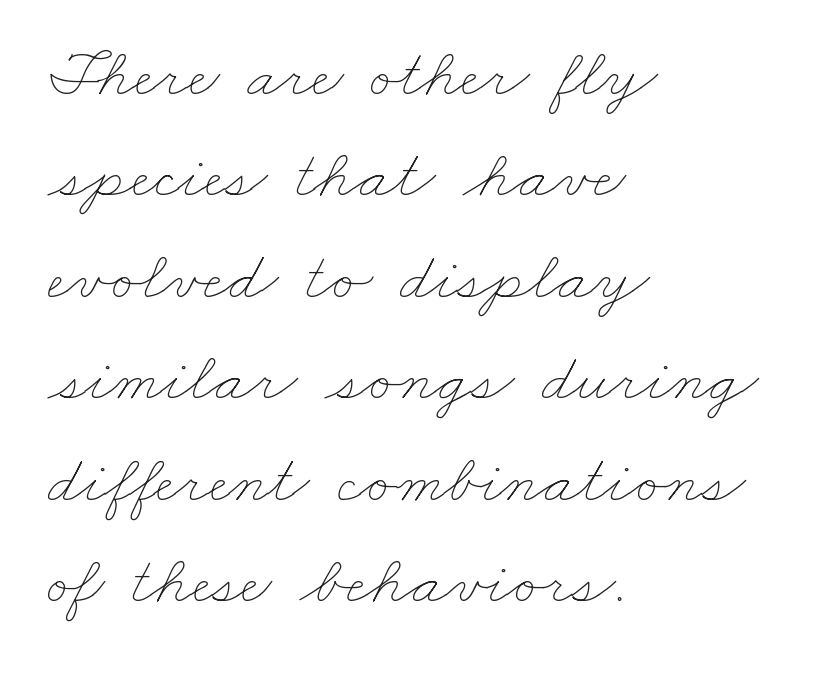
The image shows 69 px thin, wide type; set left-aligned, normal line spacing (1.47x), normal letter spacing, not underlined; low stroke contrast and a small x-height.
